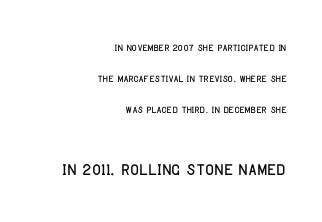
Q: Is the text italic (slanted)? A: No, it is upright.
Q: Is the text underlined? A: No.
Q: How is the paragraph aligned? A: Right-aligned.
Q: Is the spacing between letters normal or unusually wide? A: Normal.
Q: Is the spacing between lines tight, normal or loose? A: Loose.
Q: Which block of text is set in a larger size, the first (top) or the second (bottom)? A: The second (bottom) one.
